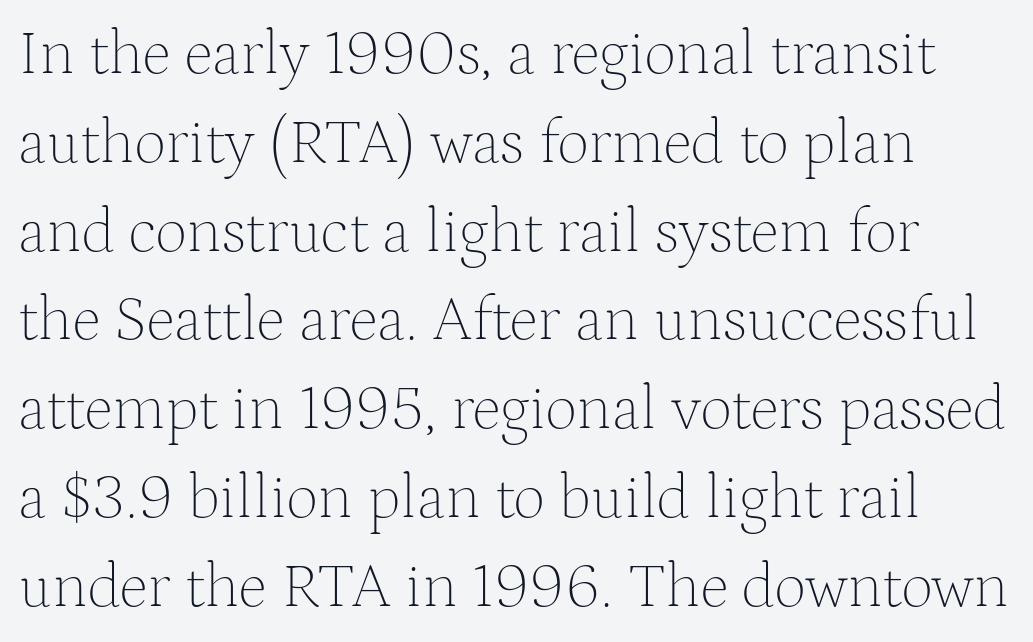
{"serif": "yes", "italic": "no", "bold": "no", "weight": "thin", "width": "normal", "stroke_contrast": "medium", "x_height": "medium", "monospaced": "no", "underline": "no", "line_spacing": "normal", "line_spacing_ratio": 1.41, "letter_spacing": "normal", "letter_spacing_em": 0.0, "glyph_px": 63}
